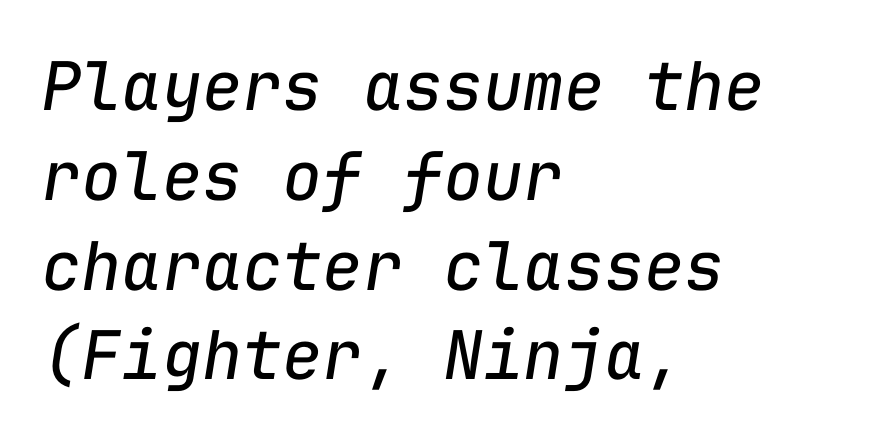
{"italic": "yes", "lean": "right", "slant_degrees": 9, "bold": "no", "weight": "regular", "width": "normal", "stroke_contrast": "low", "x_height": "medium", "monospaced": "yes", "underline": "no", "align": "left", "line_spacing": "normal", "line_spacing_ratio": 1.34, "letter_spacing": "normal", "letter_spacing_em": 0.0, "glyph_px": 67}
